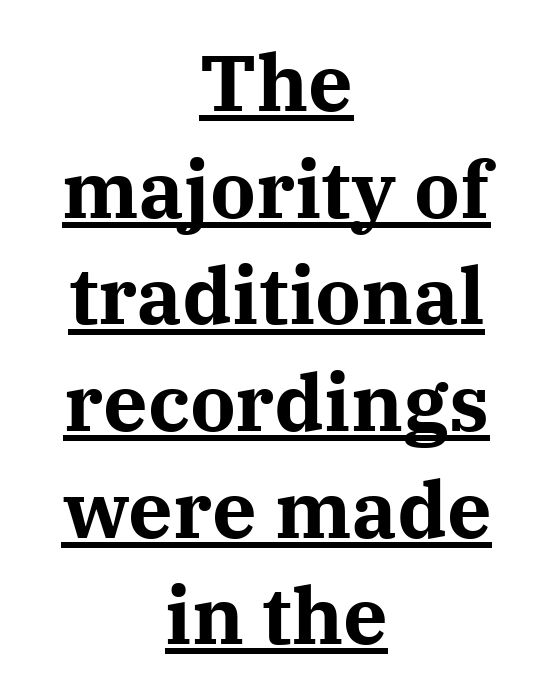
{"serif": "yes", "italic": "no", "bold": "yes", "weight": "bold", "width": "normal", "stroke_contrast": "medium", "x_height": "medium", "monospaced": "no", "underline": "yes", "align": "center", "line_spacing": "normal", "line_spacing_ratio": 1.35, "letter_spacing": "normal", "letter_spacing_em": 0.0, "glyph_px": 79}
